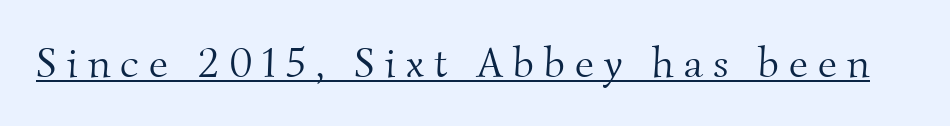
Q: Is the text bold? A: No.
Q: Is the typeface a serif or a sans-serif typeface? A: Serif.
Q: Is the text underlined? A: Yes.
Q: Is the spacing between letters normal or unusually wide? A: Unusually wide.
Q: Width (condensed, normal, or wide)? A: Normal.
Q: Stroke contrast? A: Medium.
Q: x-height? A: Small.
Q: Monospaced? A: No.
